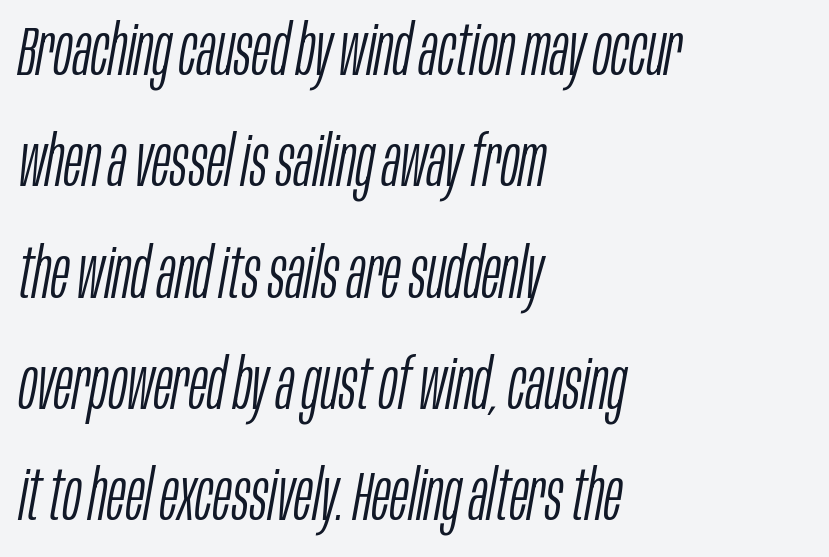
{"italic": "yes", "lean": "right", "slant_degrees": 10, "bold": "no", "weight": "light", "width": "condensed", "stroke_contrast": "low", "x_height": "large", "monospaced": "no", "underline": "no", "align": "left", "line_spacing": "normal", "line_spacing_ratio": 1.59, "letter_spacing": "normal", "letter_spacing_em": 0.0, "glyph_px": 70}
